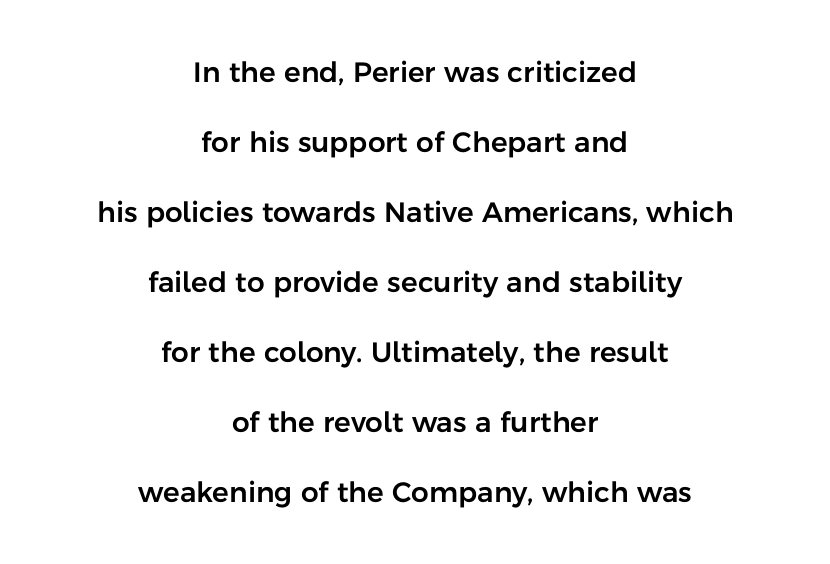
The image shows 28 px sans-serif type, upright; set centered, loose line spacing (2.5x), normal letter spacing, not underlined; low stroke contrast and a medium x-height.
